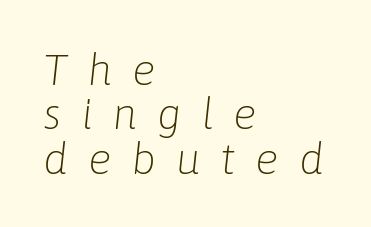
The passage is arranged the way most books set body copy — flush left. Characters are canted at an angle relative to the baseline's perpendicular. Each letter keeps its own natural width here, so spacing adapts to shape. Heaviness? Minimal to ordinary, like unemphasized prose. Descenders are the only things crossing below the line.
